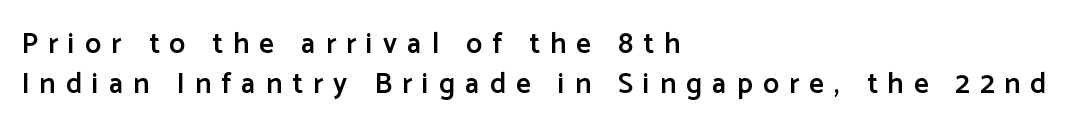
Descender tails drop into unmarked territory. Loose tracking; the words dissolve into strings of separated letters. One-word summary of the alignment: left. The space between consecutive lines is moderate.
